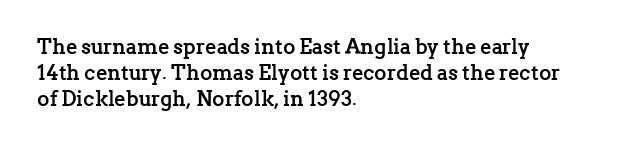
{"italic": "no", "bold": "yes", "underline": "no", "align": "left", "line_spacing": "normal", "line_spacing_ratio": 1.25, "letter_spacing": "normal", "letter_spacing_em": 0.0, "glyph_px": 21}
